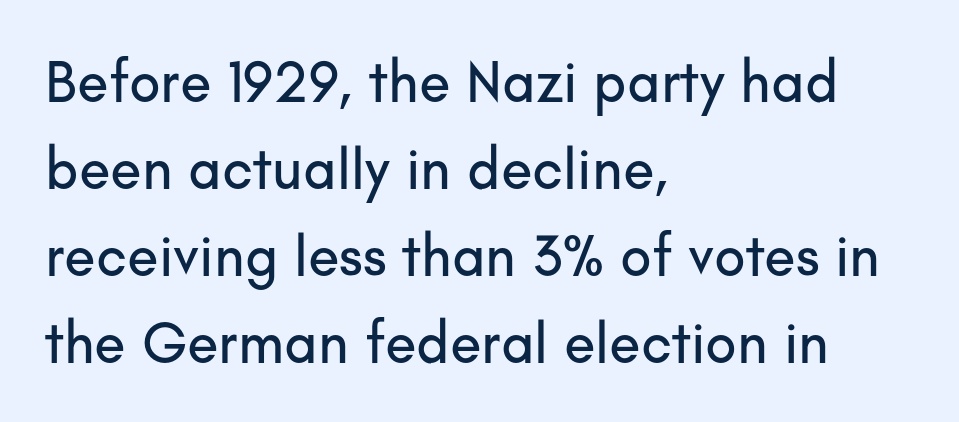
{"serif": "no", "italic": "no", "width": "normal", "stroke_contrast": "low", "x_height": "small", "monospaced": "no", "underline": "no", "align": "left", "line_spacing": "normal", "line_spacing_ratio": 1.5, "letter_spacing": "normal", "letter_spacing_em": 0.0, "glyph_px": 58}
